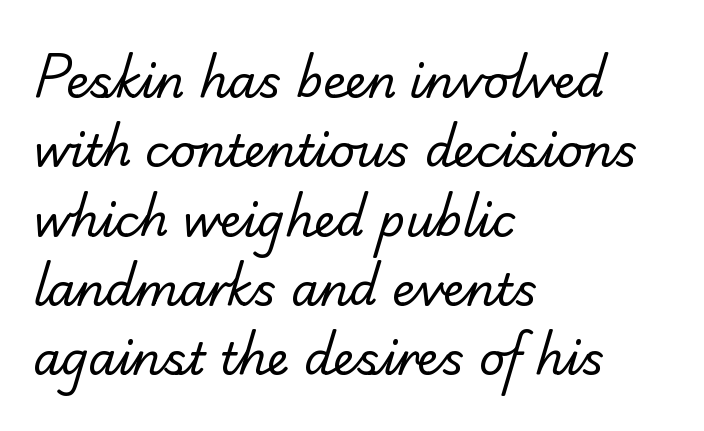
{"serif": "yes", "bold": "no", "weight": "regular", "width": "normal", "stroke_contrast": "low", "x_height": "small", "monospaced": "no", "underline": "no", "align": "left", "line_spacing": "normal", "line_spacing_ratio": 1.54, "letter_spacing": "normal", "letter_spacing_em": 0.0, "glyph_px": 45}
